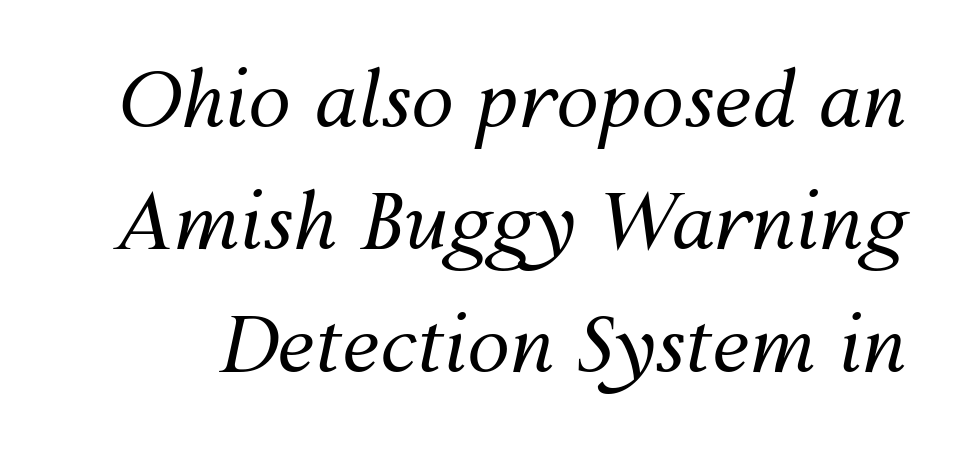
Q: Is the text bold? A: No.
Q: Is the text italic (slanted)? A: Yes, it leans right by about 12 degrees.
Q: Is the text underlined? A: No.
Q: Is the spacing between letters normal or unusually wide? A: Normal.
Q: Is the spacing between lines tight, normal or loose? A: Normal.
Q: Width (condensed, normal, or wide)? A: Normal.
Q: Stroke contrast? A: Medium.
Q: x-height? A: Medium.
Q: Monospaced? A: No.
